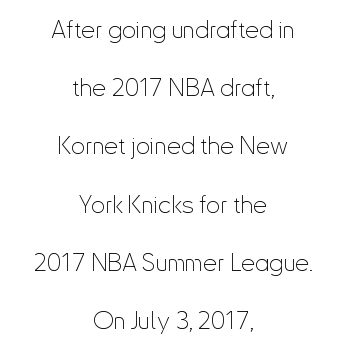
A great deal of white space separates one row of letters from the next. Every row of glyphs is offset so its center matches the block's center. Every character sits straight up, as roman type does. A typesetter would call this zero additional tracking. Type without underlining.
